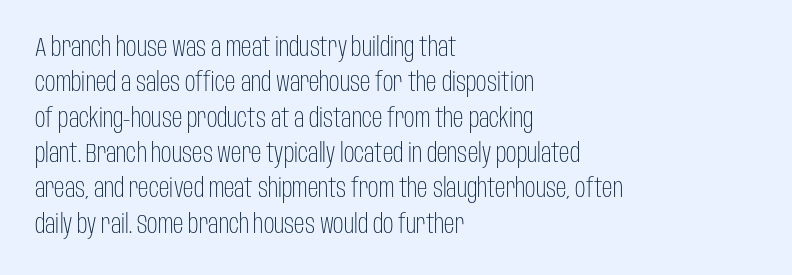
Q: Is the text bold? A: No.
Q: Is the text italic (slanted)? A: No, it is upright.
Q: Is the text underlined? A: No.
Q: How is the paragraph aligned? A: Left-aligned.
Q: Is the spacing between letters normal or unusually wide? A: Normal.
Q: Is the spacing between lines tight, normal or loose? A: Normal.
